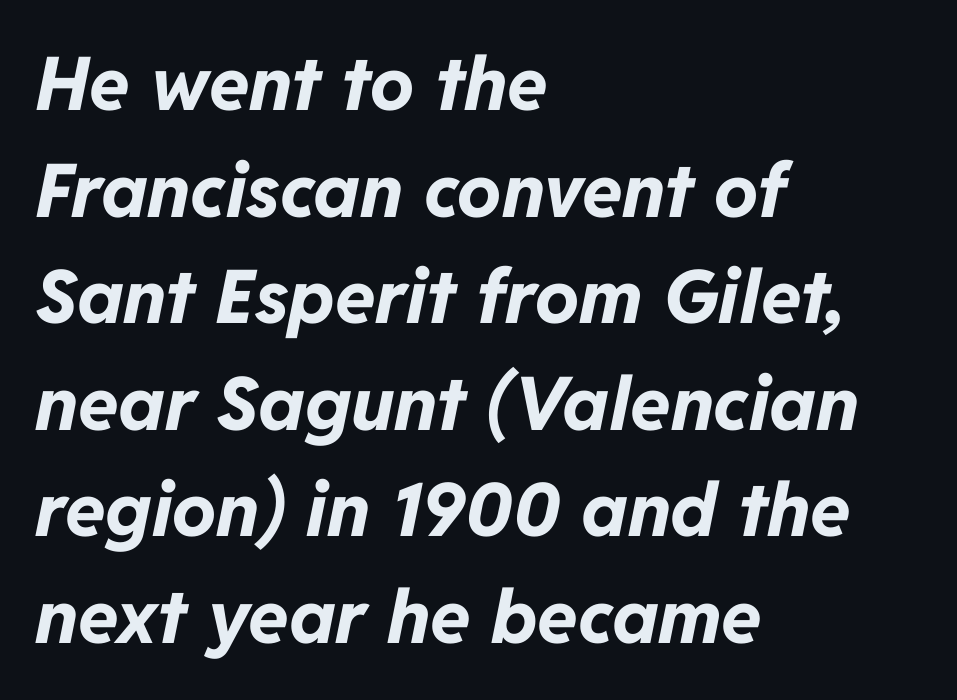
{"italic": "yes", "lean": "right", "slant_degrees": 11, "bold": "yes", "weight": "bold", "width": "normal", "stroke_contrast": "low", "x_height": "medium", "monospaced": "no", "underline": "no", "align": "left", "line_spacing": "normal", "line_spacing_ratio": 1.44, "letter_spacing": "normal", "letter_spacing_em": 0.0, "glyph_px": 74}
